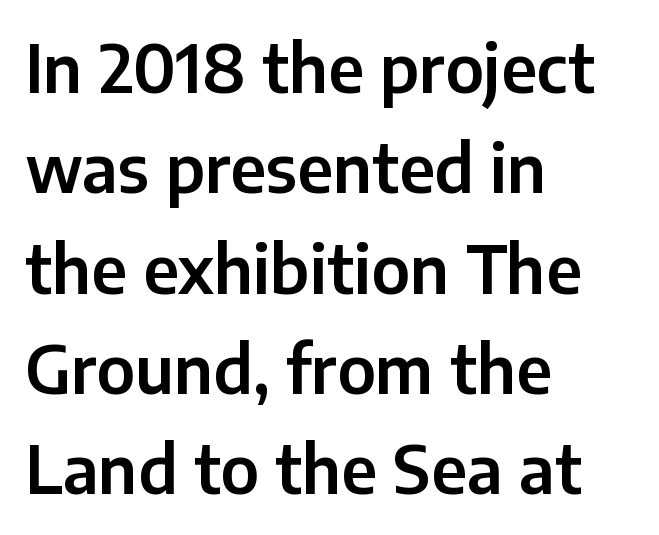
{"serif": "no", "italic": "no", "width": "normal", "stroke_contrast": "low", "x_height": "medium", "monospaced": "no", "underline": "no", "align": "left", "line_spacing": "normal", "line_spacing_ratio": 1.52, "letter_spacing": "normal", "letter_spacing_em": 0.0, "glyph_px": 66}
